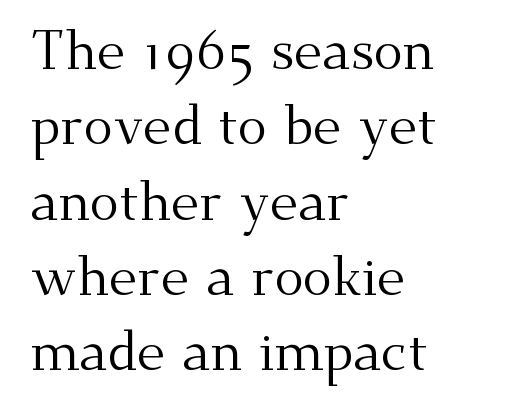
What stands out about the letter spacing? Nothing — it is the standard amount. Any mark beneath the type? The region is blank. Is this a fixed-width face? No — the glyphs have proportional, varying widths. The lines sit at an ordinary, default distance from one another. I'd call this a serif setting — the letters wear small feet.
